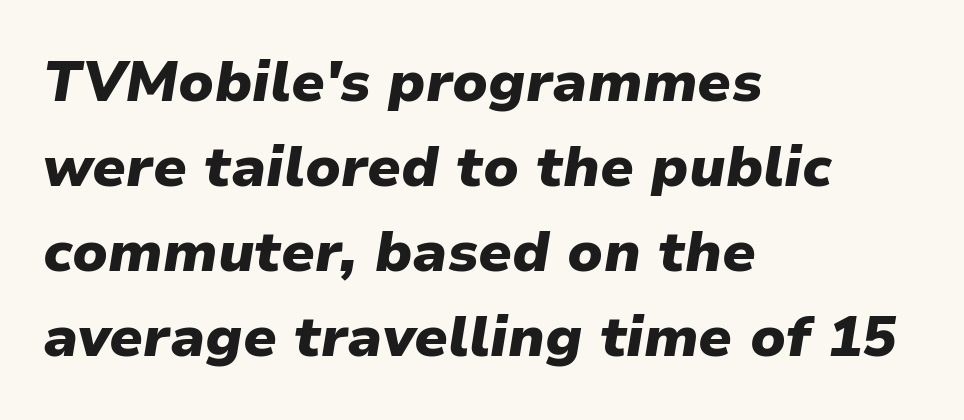
Q: Is the text bold? A: Yes.
Q: Is the text italic (slanted)? A: Yes, it leans right by about 9 degrees.
Q: Is the text underlined? A: No.
Q: How is the paragraph aligned? A: Left-aligned.
Q: Is the spacing between letters normal or unusually wide? A: Normal.
Q: Is the spacing between lines tight, normal or loose? A: Normal.
Q: Width (condensed, normal, or wide)? A: Normal.
Q: Stroke contrast? A: Low.
Q: x-height? A: Medium.
Q: Monospaced? A: No.
